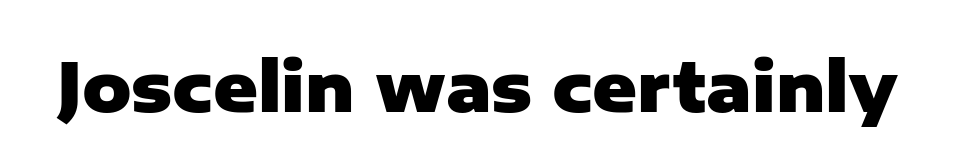
The image shows 68 px heavy sans-serif type, upright; set normal letter spacing, not underlined; low stroke contrast and a medium x-height.
